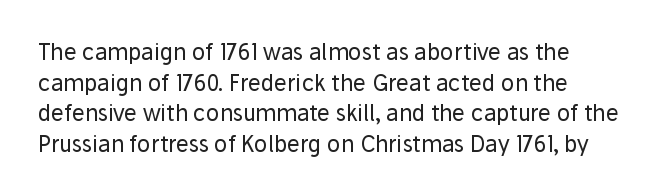
{"italic": "no", "bold": "no", "underline": "no", "line_spacing": "normal", "line_spacing_ratio": 1.39, "letter_spacing": "normal", "letter_spacing_em": 0.0, "glyph_px": 22}
